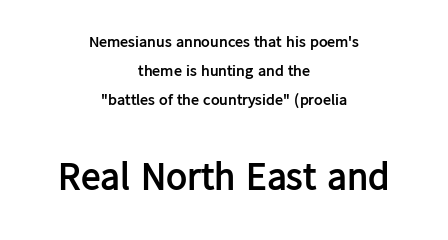
The image shows 39 px semibold sans-serif type, upright; set centered, line spacing 1.8x, normal letter spacing, not underlined; the second (bottom) block is 2.44x larger; low stroke contrast and a medium x-height.
